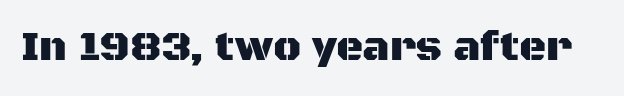
{"serif": "no", "italic": "no", "width": "normal", "stroke_contrast": "medium", "x_height": "large", "monospaced": "no", "underline": "no", "letter_spacing": "normal", "letter_spacing_em": 0.0, "glyph_px": 42}
